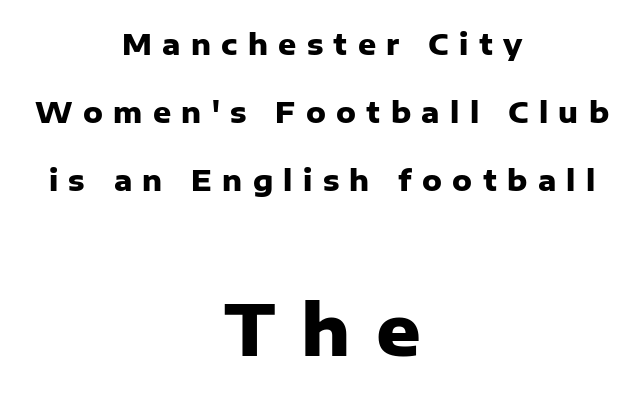
Q: Is the text bold? A: Yes.
Q: Is the text italic (slanted)? A: No, it is upright.
Q: Is the typeface a serif or a sans-serif typeface? A: Sans-serif.
Q: Is the text underlined? A: No.
Q: How is the paragraph aligned? A: Centered.
Q: Is the spacing between letters normal or unusually wide? A: Unusually wide.
Q: Is the spacing between lines tight, normal or loose? A: Loose.
Q: Which block of text is set in a larger size, the first (top) or the second (bottom)? A: The second (bottom) one.
Q: Width (condensed, normal, or wide)? A: Normal.
Q: Stroke contrast? A: Low.
Q: x-height? A: Medium.
Q: Monospaced? A: No.
